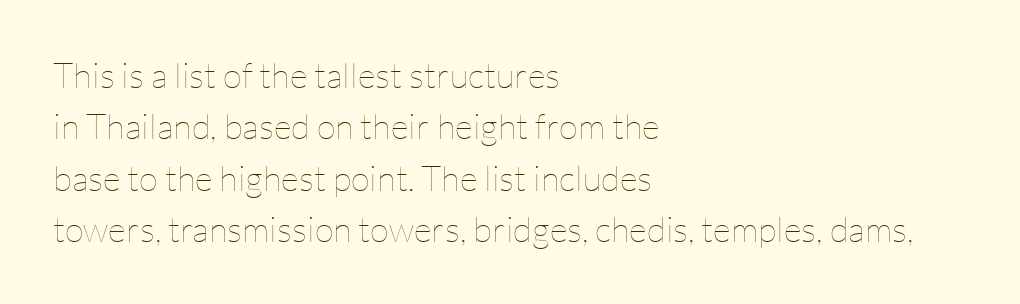
{"italic": "no", "bold": "no", "weight": "thin", "width": "normal", "stroke_contrast": "low", "x_height": "medium", "monospaced": "no", "underline": "no", "align": "left", "line_spacing": "normal", "line_spacing_ratio": 1.47, "letter_spacing": "normal", "letter_spacing_em": 0.0, "glyph_px": 35}
